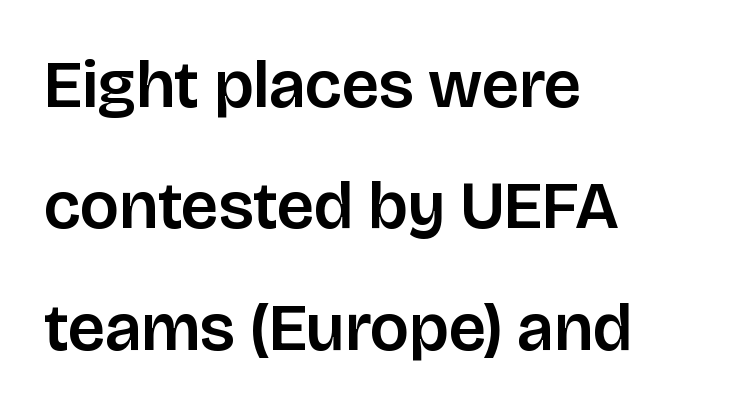
Q: Is the text italic (slanted)? A: No, it is upright.
Q: Is the typeface a serif or a sans-serif typeface? A: Sans-serif.
Q: Is the text underlined? A: No.
Q: How is the paragraph aligned? A: Left-aligned.
Q: Is the spacing between letters normal or unusually wide? A: Normal.
Q: Width (condensed, normal, or wide)? A: Normal.
Q: Stroke contrast? A: Low.
Q: x-height? A: Large.
Q: Monospaced? A: No.
